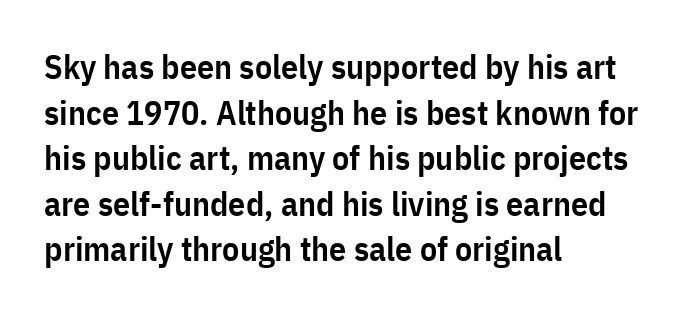
{"serif": "no", "italic": "no", "bold": "semi", "weight": "semibold", "width": "condensed", "stroke_contrast": "low", "x_height": "medium", "monospaced": "no", "underline": "no", "align": "left", "line_spacing": "normal", "line_spacing_ratio": 1.34, "letter_spacing": "normal", "letter_spacing_em": 0.0, "glyph_px": 34}
